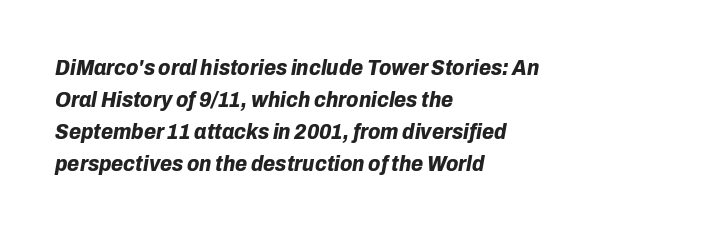
{"italic": "yes", "lean": "right", "slant_degrees": 10, "bold": "yes", "underline": "no", "align": "left", "line_spacing": "normal", "line_spacing_ratio": 1.46, "letter_spacing": "normal", "letter_spacing_em": 0.0, "glyph_px": 22}
